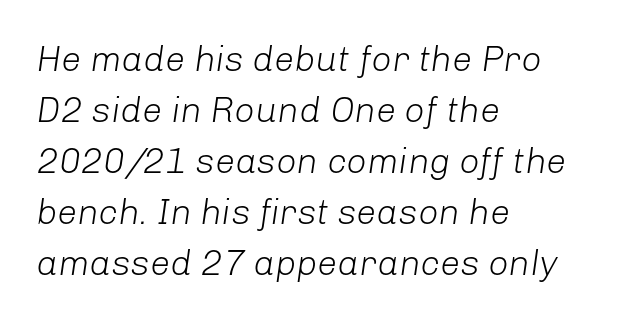
Q: Is the text bold? A: No.
Q: Is the text italic (slanted)? A: Yes, it leans right by about 8 degrees.
Q: Is the text underlined? A: No.
Q: How is the paragraph aligned? A: Left-aligned.
Q: Is the spacing between letters normal or unusually wide? A: Normal.
Q: Is the spacing between lines tight, normal or loose? A: Normal.
Q: Width (condensed, normal, or wide)? A: Normal.
Q: Stroke contrast? A: Low.
Q: x-height? A: Medium.
Q: Monospaced? A: No.
